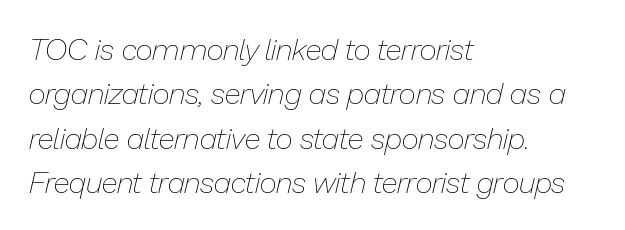
Q: Is the text bold? A: No.
Q: Is the text italic (slanted)? A: Yes, it leans right by about 13 degrees.
Q: Is the text underlined? A: No.
Q: How is the paragraph aligned? A: Left-aligned.
Q: Is the spacing between letters normal or unusually wide? A: Normal.
Q: Is the spacing between lines tight, normal or loose? A: Normal.
Q: Width (condensed, normal, or wide)? A: Normal.
Q: Stroke contrast? A: Low.
Q: x-height? A: Medium.
Q: Monospaced? A: No.
